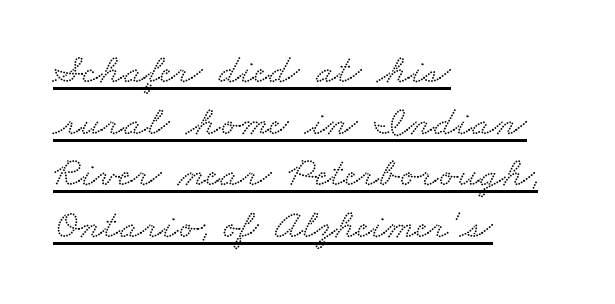
You could not count columns in this text — the font is proportionally spaced. Check the space under the baseline: a stroke is drawn there. Students, note that the glyphs here touch the page at normal intervals. Caption: multi-line text, flush left, ragged right.
